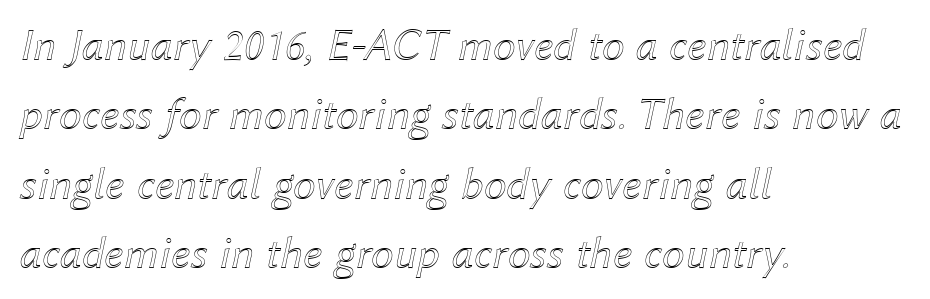
If you drew a ruler down the left edge, every line would touch it. Compared with typical body copy, the letter spacing here is the same. You can tell it's italic because the verticals aren't actually vertical. Each new line begins a customary step beneath the previous one. Clear beneath every line of the passage.
